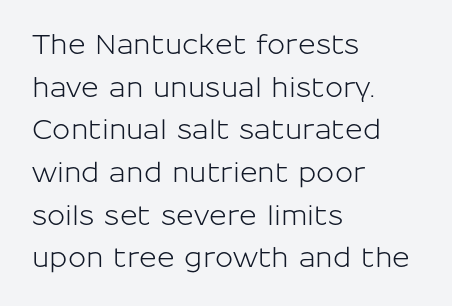
Q: Is the text italic (slanted)? A: No, it is upright.
Q: Is the text underlined? A: No.
Q: How is the paragraph aligned? A: Left-aligned.
Q: Is the spacing between letters normal or unusually wide? A: Normal.
Q: Is the spacing between lines tight, normal or loose? A: Normal.
